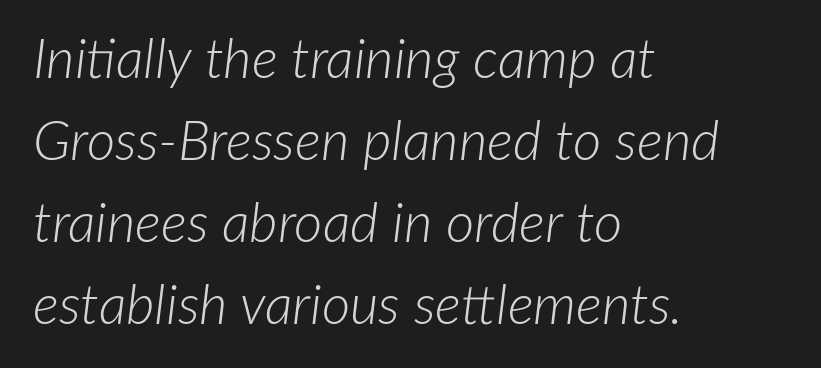
{"italic": "yes", "lean": "right", "slant_degrees": 7, "bold": "no", "weight": "light", "width": "normal", "stroke_contrast": "low", "x_height": "medium", "monospaced": "no", "underline": "no", "align": "left", "line_spacing": "normal", "line_spacing_ratio": 1.49, "letter_spacing": "normal", "letter_spacing_em": 0.0, "glyph_px": 55}
